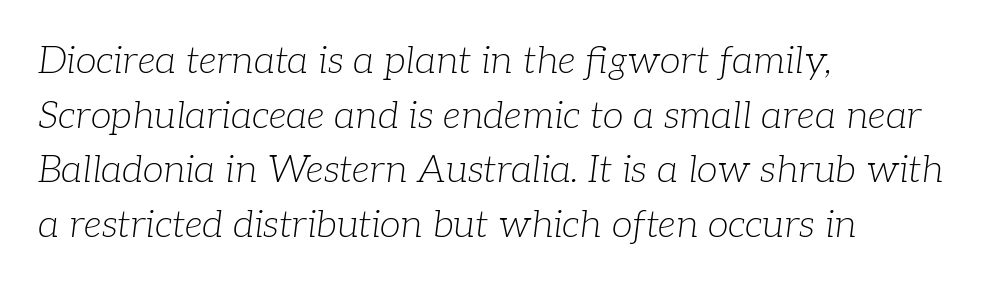
{"serif": "yes", "italic": "yes", "lean": "right", "slant_degrees": 7, "bold": "no", "weight": "light", "width": "normal", "stroke_contrast": "low", "x_height": "medium", "monospaced": "no", "underline": "no", "align": "left", "line_spacing": "normal", "line_spacing_ratio": 1.44, "letter_spacing": "normal", "letter_spacing_em": 0.0, "glyph_px": 38}
